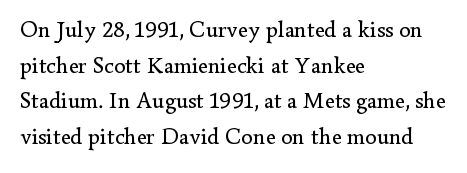
Q: Is the text bold? A: No.
Q: Is the text italic (slanted)? A: No, it is upright.
Q: Is the text underlined? A: No.
Q: How is the paragraph aligned? A: Left-aligned.
Q: Is the spacing between letters normal or unusually wide? A: Normal.
Q: Is the spacing between lines tight, normal or loose? A: Normal.
